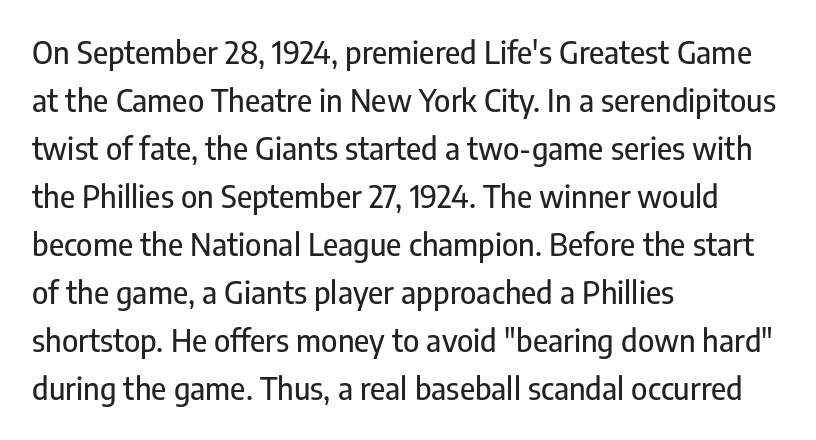
{"serif": "no", "italic": "no", "width": "condensed", "stroke_contrast": "low", "x_height": "medium", "monospaced": "no", "underline": "no", "align": "left", "line_spacing": "normal", "line_spacing_ratio": 1.55, "letter_spacing": "normal", "letter_spacing_em": 0.0, "glyph_px": 31}
